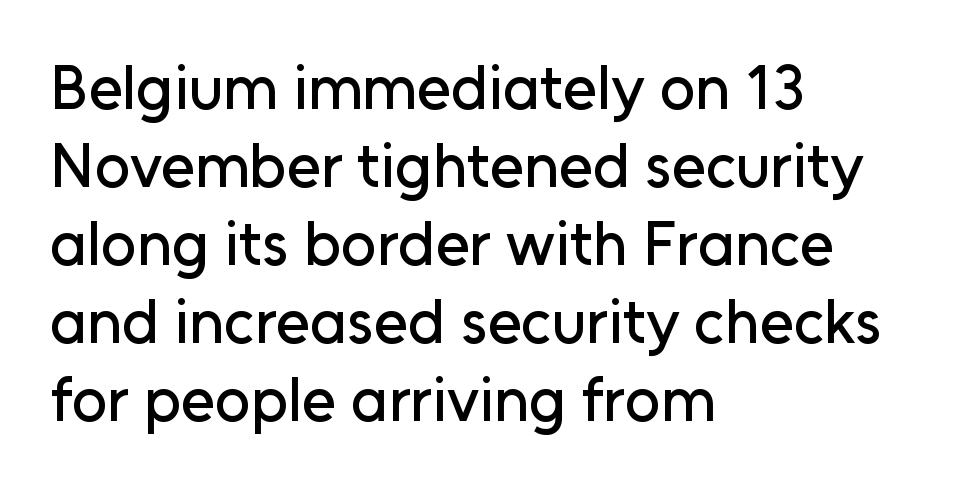
Q: Is the text italic (slanted)? A: No, it is upright.
Q: Is the typeface a serif or a sans-serif typeface? A: Sans-serif.
Q: Is the text underlined? A: No.
Q: How is the paragraph aligned? A: Left-aligned.
Q: Is the spacing between letters normal or unusually wide? A: Normal.
Q: Is the spacing between lines tight, normal or loose? A: Normal.
Q: Width (condensed, normal, or wide)? A: Normal.
Q: Stroke contrast? A: Low.
Q: x-height? A: Medium.
Q: Monospaced? A: No.
